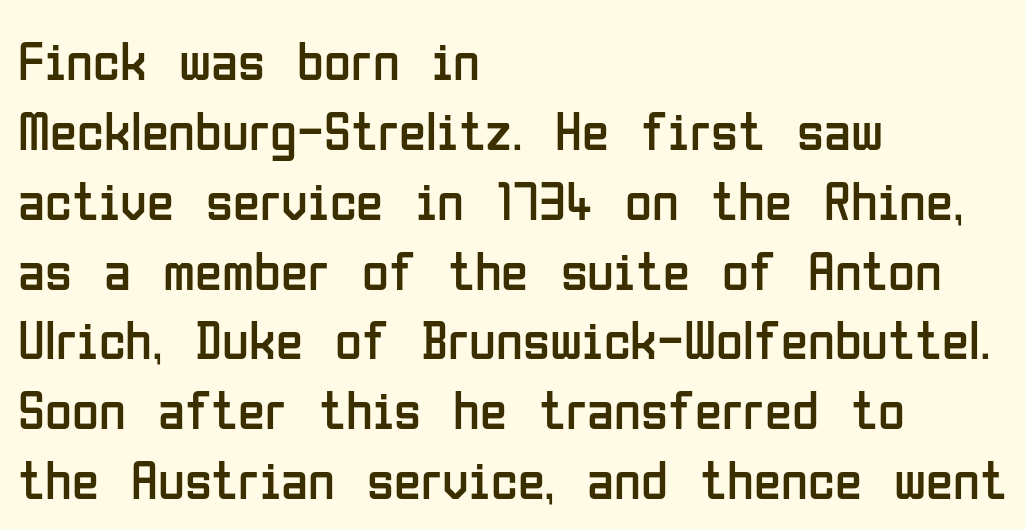
The image shows 55 px regular-weight, condensed sans-serif type, upright; set left-aligned, normal line spacing (1.27x), normal letter spacing, not underlined; low stroke contrast and a medium x-height.
